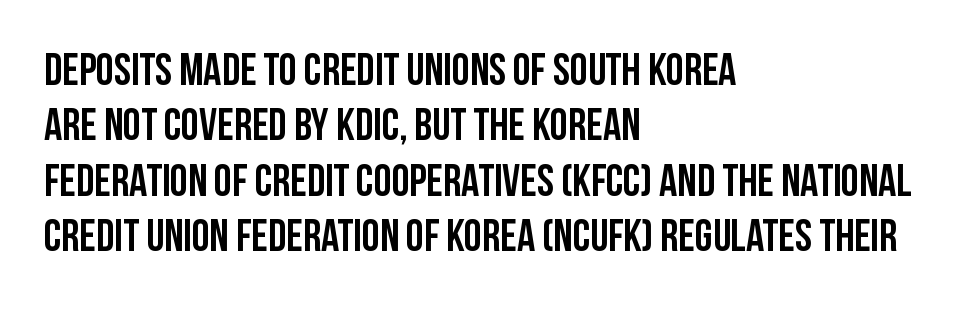
Q: Is the text italic (slanted)? A: No, it is upright.
Q: Is the typeface a serif or a sans-serif typeface? A: Sans-serif.
Q: Is the text underlined? A: No.
Q: How is the paragraph aligned? A: Left-aligned.
Q: Is the spacing between letters normal or unusually wide? A: Normal.
Q: Width (condensed, normal, or wide)? A: Condensed.
Q: Stroke contrast? A: Low.
Q: x-height? A: Large.
Q: Monospaced? A: No.
